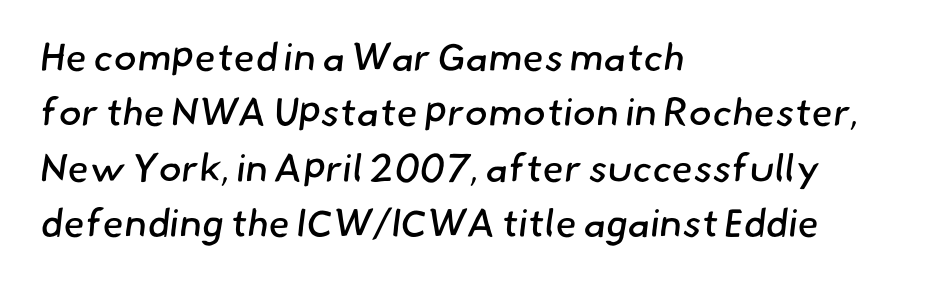
Q: Is the text bold? A: No.
Q: Is the typeface a serif or a sans-serif typeface? A: Sans-serif.
Q: Is the text underlined? A: No.
Q: How is the paragraph aligned? A: Left-aligned.
Q: Is the spacing between letters normal or unusually wide? A: Normal.
Q: Is the spacing between lines tight, normal or loose? A: Normal.
Q: Width (condensed, normal, or wide)? A: Normal.
Q: Stroke contrast? A: Low.
Q: x-height? A: Small.
Q: Monospaced? A: No.
